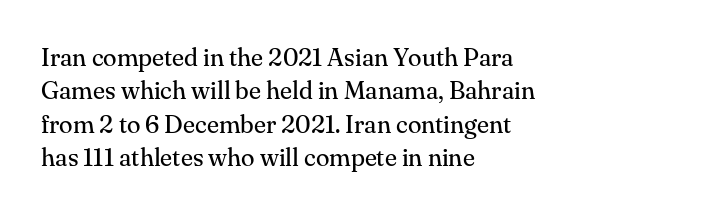
{"italic": "no", "bold": "no", "underline": "no", "align": "left", "line_spacing": "normal", "line_spacing_ratio": 1.34, "letter_spacing": "normal", "letter_spacing_em": 0.0, "glyph_px": 25}
